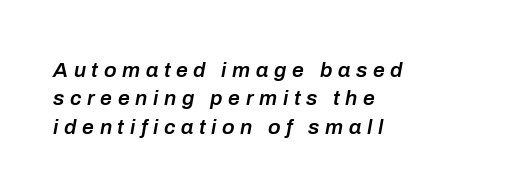
The image shows 21 px text type, italic (leaning right); set left-aligned, normal line spacing (1.35x), unusually wide letter spacing (+0.27 em), not underlined.
